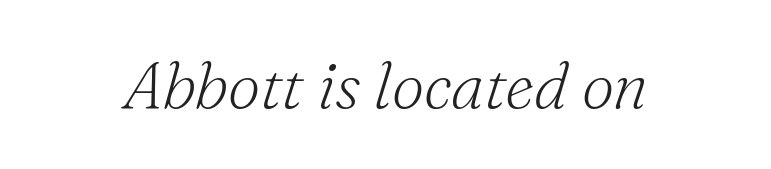
Q: Is the text bold? A: No.
Q: Is the text italic (slanted)? A: Yes, it leans right by about 16 degrees.
Q: Is the typeface a serif or a sans-serif typeface? A: Serif.
Q: Is the text underlined? A: No.
Q: Is the spacing between letters normal or unusually wide? A: Normal.
Q: Width (condensed, normal, or wide)? A: Normal.
Q: Stroke contrast? A: Medium.
Q: x-height? A: Small.
Q: Monospaced? A: No.
